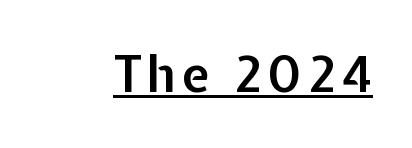
Q: Is the text bold? A: Semi-bold.
Q: Is the text italic (slanted)? A: No, it is upright.
Q: Is the typeface a serif or a sans-serif typeface? A: Sans-serif.
Q: Is the text underlined? A: Yes.
Q: Width (condensed, normal, or wide)? A: Normal.
Q: Stroke contrast? A: Low.
Q: x-height? A: Medium.
Q: Monospaced? A: No.
